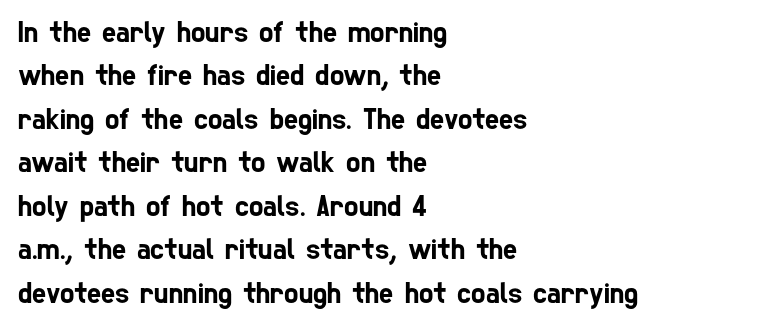
The image shows 30 px condensed sans-serif type; set left-aligned, normal line spacing (1.45x), normal letter spacing, not underlined; low stroke contrast and a medium x-height.
